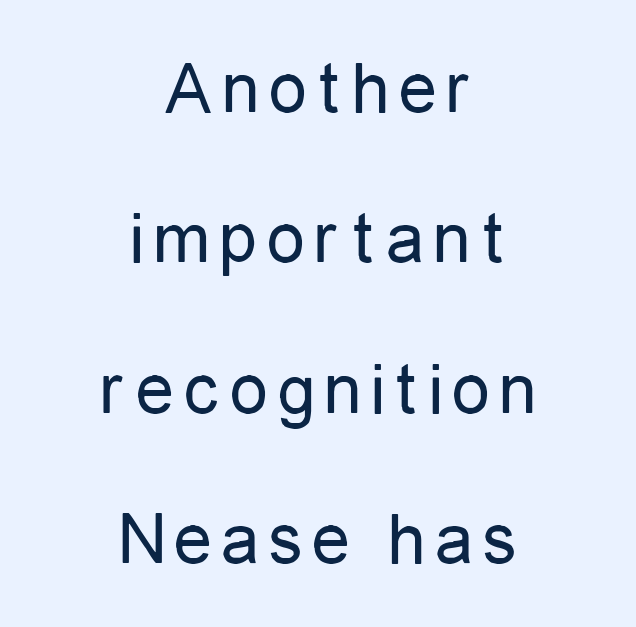
The image shows 76 px regular-weight, condensed sans-serif type, upright; set centered, loose line spacing (1.98x), not underlined; low stroke contrast and a medium x-height.
